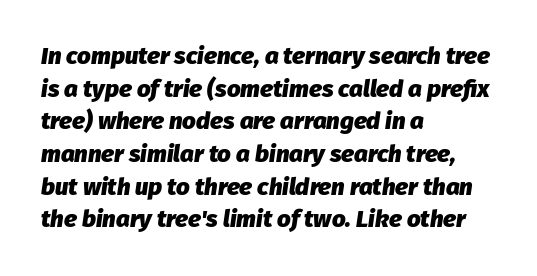
Q: Is the text bold? A: Yes.
Q: Is the text italic (slanted)? A: Yes, it leans right by about 8 degrees.
Q: Is the text underlined? A: No.
Q: How is the paragraph aligned? A: Left-aligned.
Q: Is the spacing between letters normal or unusually wide? A: Normal.
Q: Is the spacing between lines tight, normal or loose? A: Normal.
